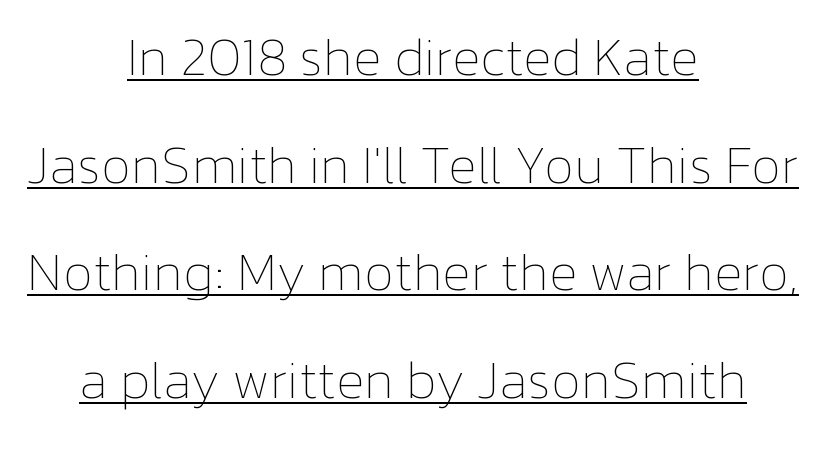
This sample has the flowing, uneven cadence of proportional lettering. Horizontal bands of white between lines are thick stripes. This is roman type, the default non-slanted kind. Nothing unusual about the tracking: characters are spaced as the font intends. The lines in this sample share a center point and differ in where they start and stop. A rule runs beneath these lines of type.
